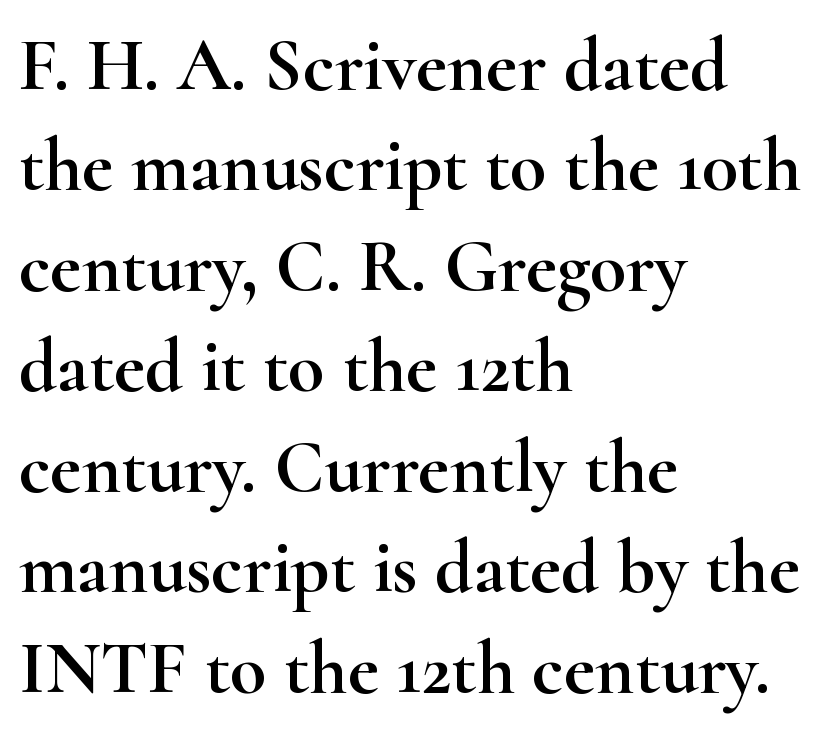
{"serif": "yes", "italic": "no", "width": "wide", "stroke_contrast": "high", "x_height": "small", "monospaced": "no", "underline": "no", "align": "left", "line_spacing": "normal", "line_spacing_ratio": 1.34, "letter_spacing": "normal", "letter_spacing_em": 0.0, "glyph_px": 75}
